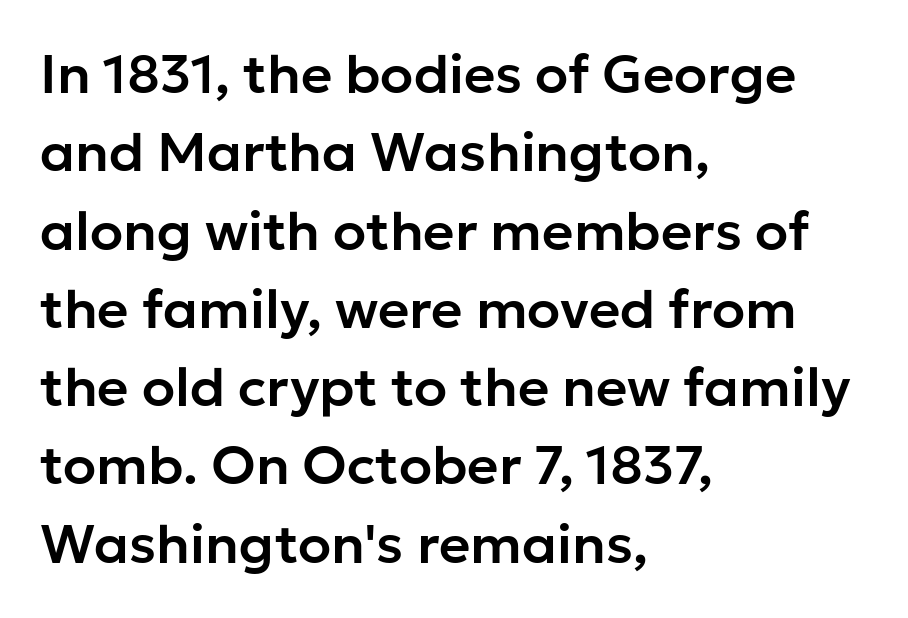
Q: Is the text italic (slanted)? A: No, it is upright.
Q: Is the typeface a serif or a sans-serif typeface? A: Sans-serif.
Q: Is the text underlined? A: No.
Q: How is the paragraph aligned? A: Left-aligned.
Q: Is the spacing between letters normal or unusually wide? A: Normal.
Q: Is the spacing between lines tight, normal or loose? A: Normal.
Q: Width (condensed, normal, or wide)? A: Normal.
Q: Stroke contrast? A: Low.
Q: x-height? A: Medium.
Q: Monospaced? A: No.
